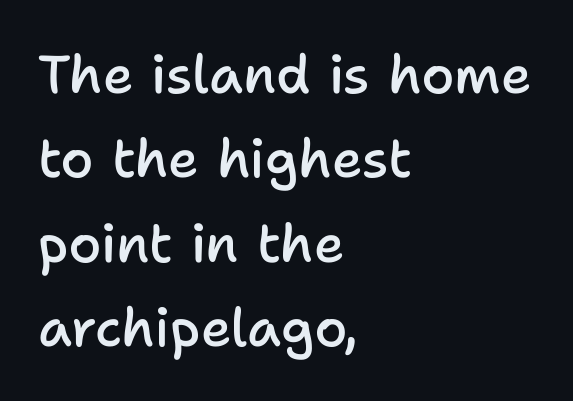
This sample has the flowing, uneven cadence of proportional lettering. The rendering shows plain stroke endings on the letterforms — a sans-serif design. Only glyphs here, with clear space below each row. Regular leading. Stroke thickness is moderately raised; the sample reads as semibold. The font's upright variant was chosen for this text.
